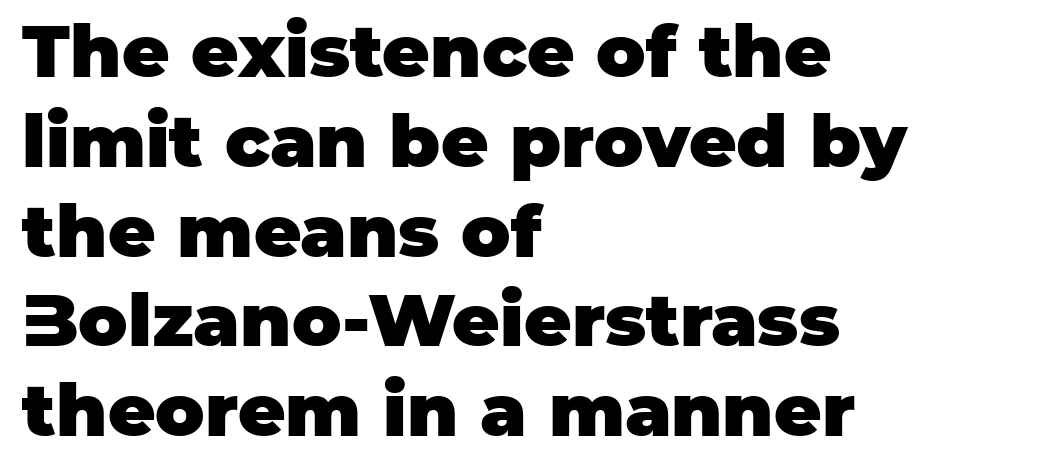
The image shows 73 px heavy sans-serif type, upright; set left-aligned, line spacing 1.23x, normal letter spacing, not underlined; low stroke contrast and a large x-height.
